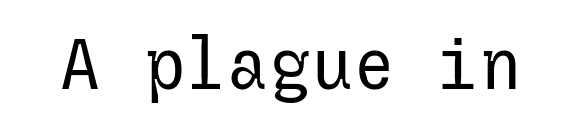
The image shows 70 px regular-weight sans-serif type, upright; set normal letter spacing, not underlined; low stroke contrast and a medium x-height.
